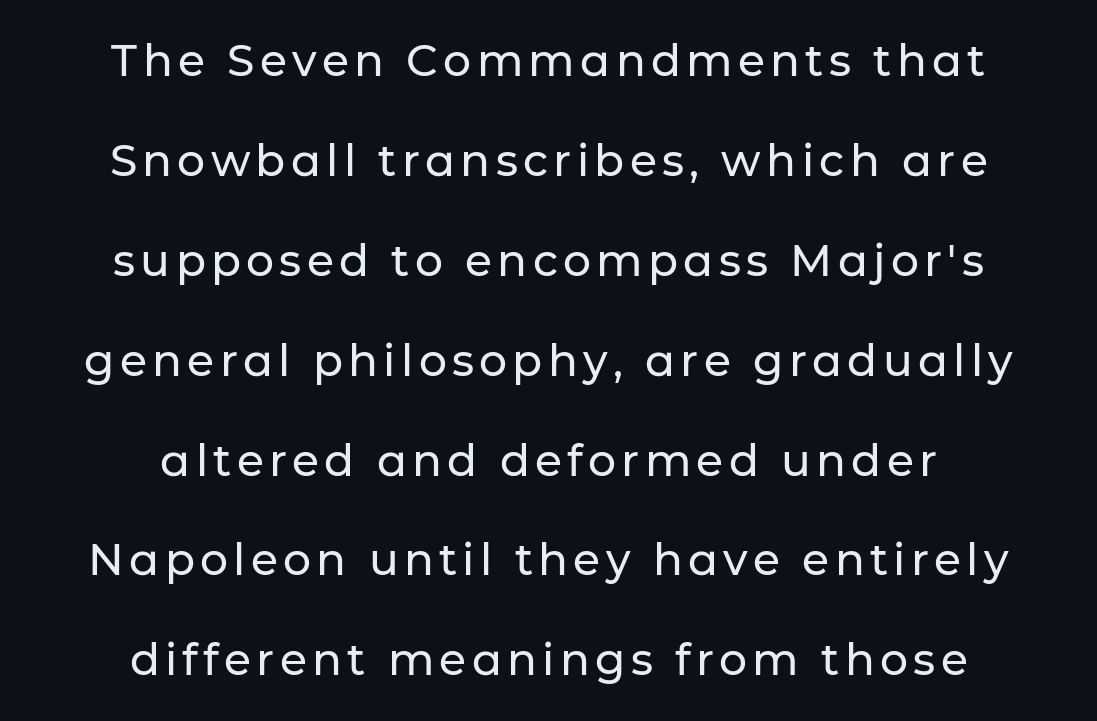
Proportional: the letters do not fall into vertical columns. The face used here is a sans, in the tradition of grotesques and geometrics. Visually the block forms a symmetrical silhouette, jagged on both flanks. The type sits square on the baseline with zero lean. Reading down the column, the eye jumps a long way to each next line.
